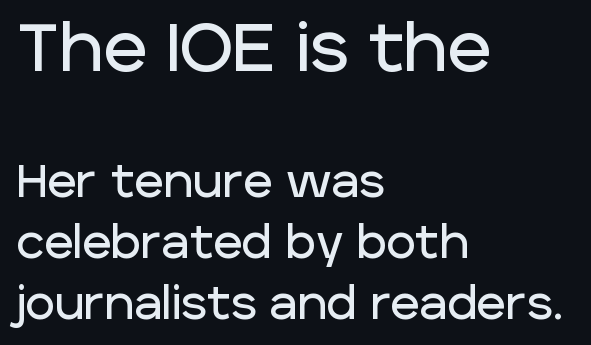
{"serif": "no", "italic": "no", "width": "normal", "stroke_contrast": "low", "x_height": "large", "monospaced": "no", "underline": "no", "align": "left", "line_spacing": "normal", "line_spacing_ratio": 1.35, "letter_spacing": "normal", "letter_spacing_em": 0.0, "larger_block": "first", "size_ratio": 1.49, "glyph_px": 67}
